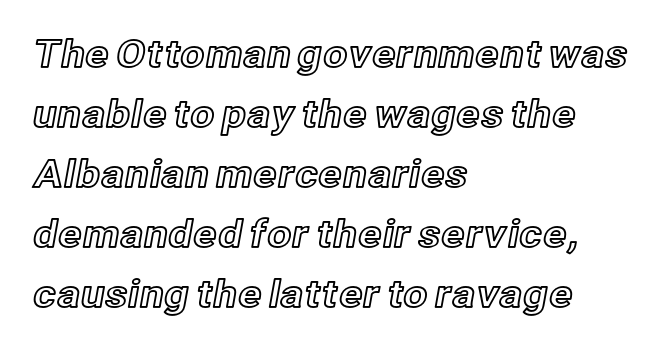
This sample uses plain, unmodified letter spacing. A typesetter would call this leading conventional body-copy spacing. The letters advance in unequal steps, a hallmark of proportional type. Just letters on the line, the space beneath them empty.
